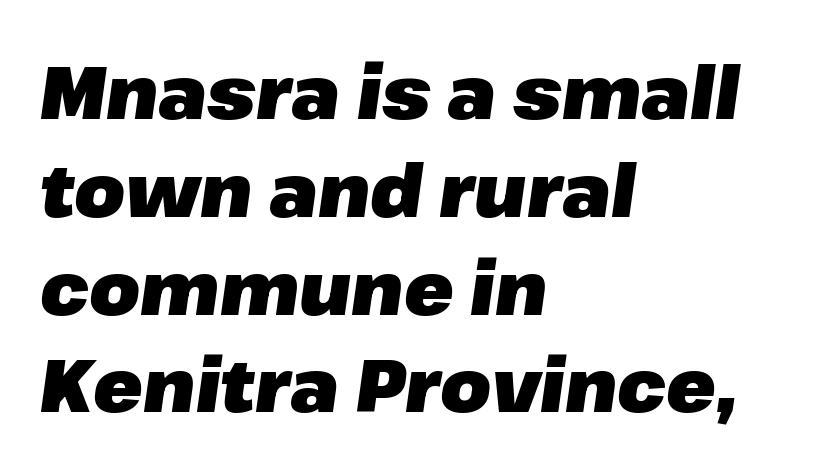
Q: Is the text bold? A: Yes.
Q: Is the text italic (slanted)? A: Yes, it leans right by about 8 degrees.
Q: Is the text underlined? A: No.
Q: How is the paragraph aligned? A: Left-aligned.
Q: Is the spacing between letters normal or unusually wide? A: Normal.
Q: Is the spacing between lines tight, normal or loose? A: Normal.
Q: Width (condensed, normal, or wide)? A: Normal.
Q: Stroke contrast? A: Low.
Q: x-height? A: Medium.
Q: Monospaced? A: No.
